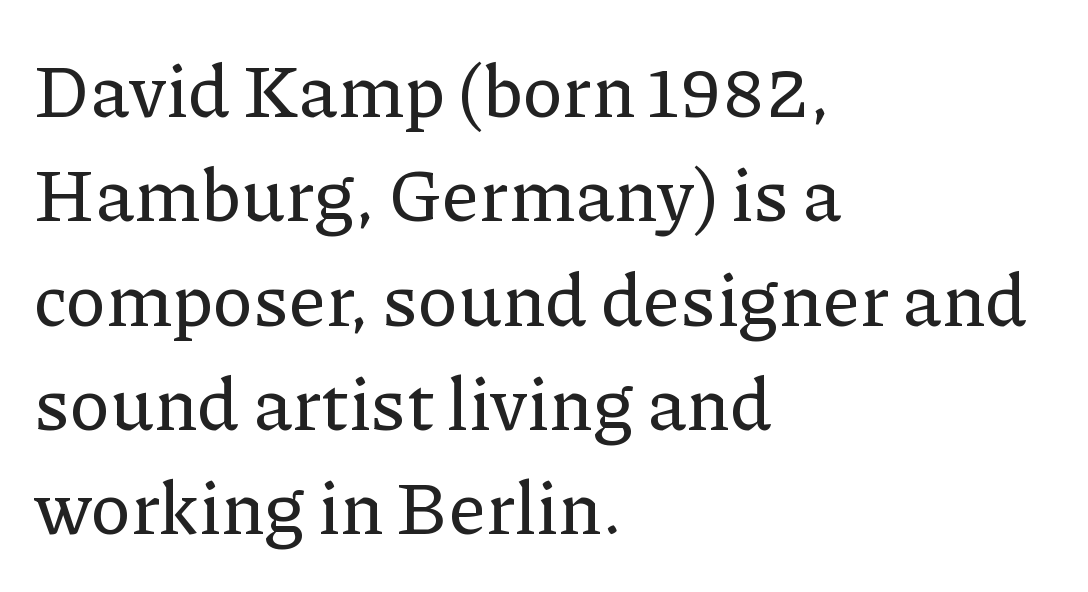
The image shows 74 px serif type, upright; set left-aligned, normal line spacing (1.41x), normal letter spacing, not underlined; low stroke contrast and a medium x-height.
